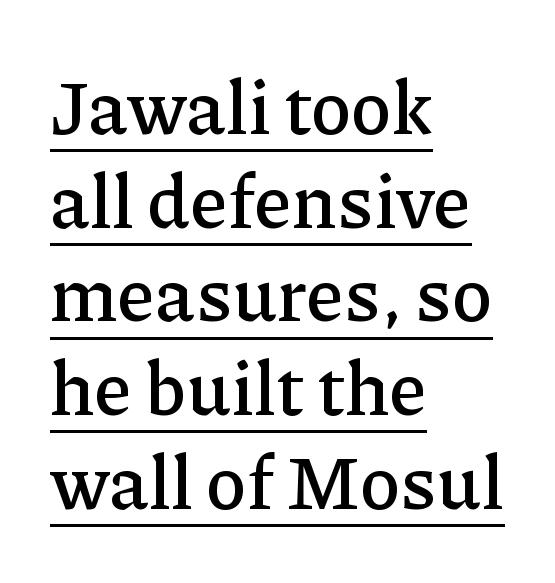
Q: Is the text italic (slanted)? A: No, it is upright.
Q: Is the typeface a serif or a sans-serif typeface? A: Serif.
Q: Is the text underlined? A: Yes.
Q: How is the paragraph aligned? A: Left-aligned.
Q: Is the spacing between letters normal or unusually wide? A: Normal.
Q: Is the spacing between lines tight, normal or loose? A: Normal.
Q: Width (condensed, normal, or wide)? A: Normal.
Q: Stroke contrast? A: Low.
Q: x-height? A: Medium.
Q: Monospaced? A: No.
